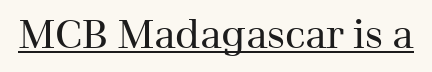
Vertical stems look standard width or narrower in stroke. Honestly, the underline is the first thing you notice here. You could not count columns in this text — the font is proportionally spaced. Ordinary non-slanted type is in use. These lines keep a tight, regular rhythm from letter to letter. To sum up the face: it has serifs.
